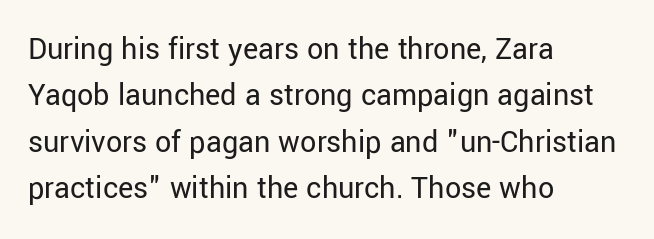
The image shows 32 px regular-weight sans-serif type, upright; set left-aligned, normal line spacing (1.45x), normal letter spacing, not underlined; low stroke contrast and a medium x-height.
